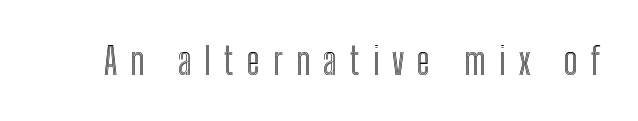
Q: Is the text italic (slanted)? A: No, it is upright.
Q: Is the text underlined? A: No.
Q: Is the spacing between letters normal or unusually wide? A: Unusually wide.
Q: Width (condensed, normal, or wide)? A: Condensed.
Q: x-height? A: Medium.
Q: Monospaced? A: No.
